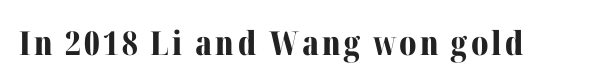
Here the designer chose a conventional face with non-uniform glyph widths. The designer went with a serif here, giving each stem small feet. Pretty heavy lettering here — definitely bold. Bare-footed words on every line. The specimen reads as upright at a glance.
